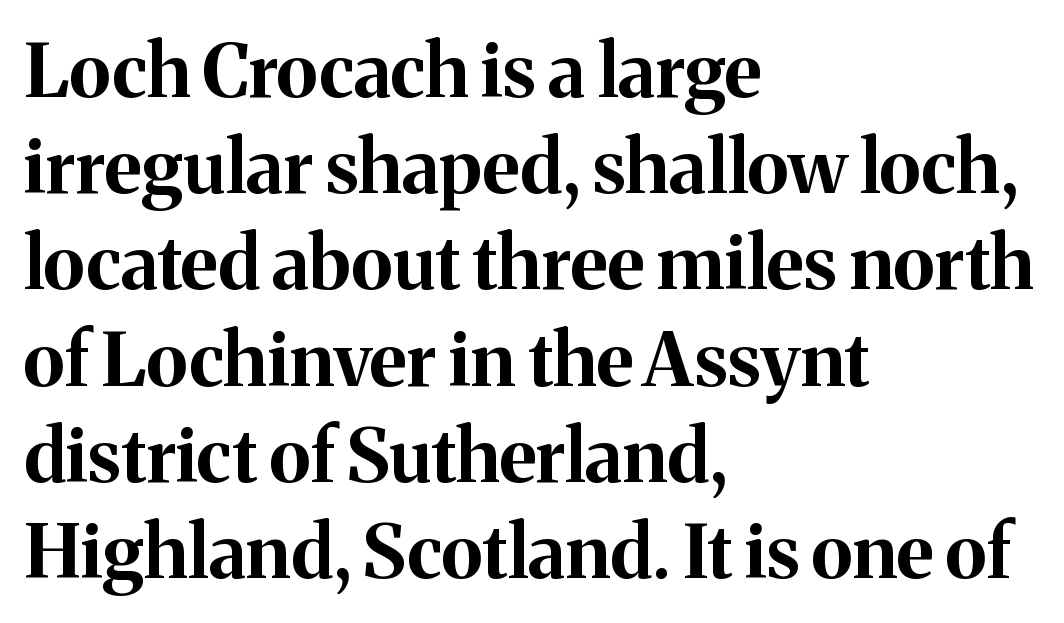
The image shows 74 px bold serif type, upright; set left-aligned, normal line spacing (1.3x), normal letter spacing, not underlined; medium stroke contrast and a medium x-height.
